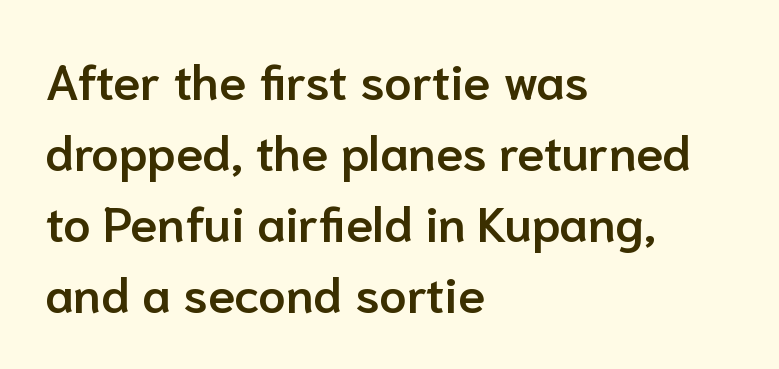
{"serif": "no", "italic": "no", "bold": "semi", "weight": "semibold", "width": "normal", "stroke_contrast": "low", "x_height": "medium", "monospaced": "no", "underline": "no", "align": "left", "line_spacing": "normal", "line_spacing_ratio": 1.45, "letter_spacing": "normal", "letter_spacing_em": 0.0, "glyph_px": 49}
